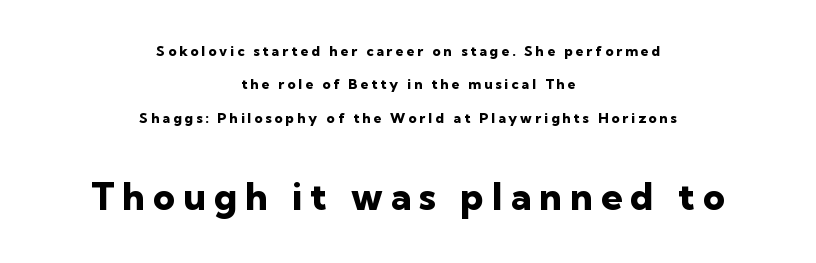
The image shows 38 px heavy sans-serif type, upright; set centered, loose line spacing (2.38x), unusually wide letter spacing (+0.21 em), not underlined; the second (bottom) block is 2.71x larger; low stroke contrast and a medium x-height.
